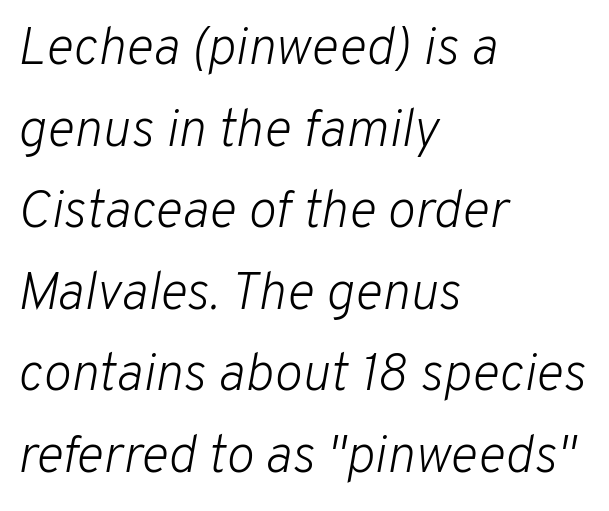
The rendering uses natural spacing where letterforms have individual widths. Notice how the passage keeps a crisp vertical edge on the left only. Standard letterfit; no display-style spreading of the glyphs. This block has exactly the height ordinary leading produces. Honestly, there is no underline to notice here at all. No heavy texture on the line: the type isn't bold.
